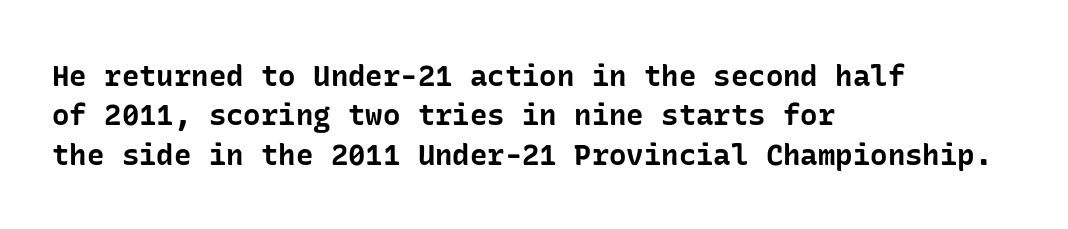
Notice how the stems are strictly vertical — no italics here. Typographic density is high because the face is bold. Typographically, this falls in the sans-serif category. Underline: absent. A classic flush-left, rag-right setting is used for this passage. Evenly set lines give the paragraph a standard silhouette.
